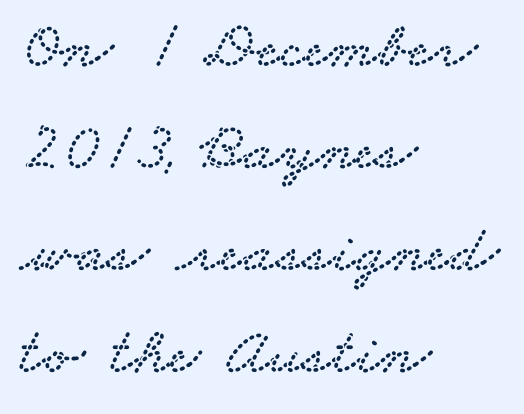
The image shows 67 px wide type; set left-aligned, normal line spacing (1.52x), normal letter spacing, not underlined; low stroke contrast and a small x-height.
